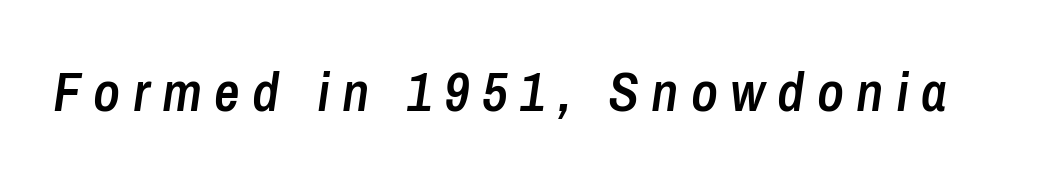
The image shows 56 px semibold, condensed type, italic (leaning right); set unusually wide letter spacing (+0.22 em), not underlined; low stroke contrast and a medium x-height.
